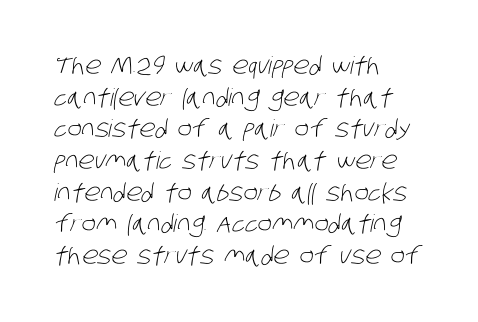
Q: Is the text bold? A: No.
Q: Is the text underlined? A: No.
Q: How is the paragraph aligned? A: Left-aligned.
Q: Is the spacing between letters normal or unusually wide? A: Normal.
Q: Is the spacing between lines tight, normal or loose? A: Normal.
